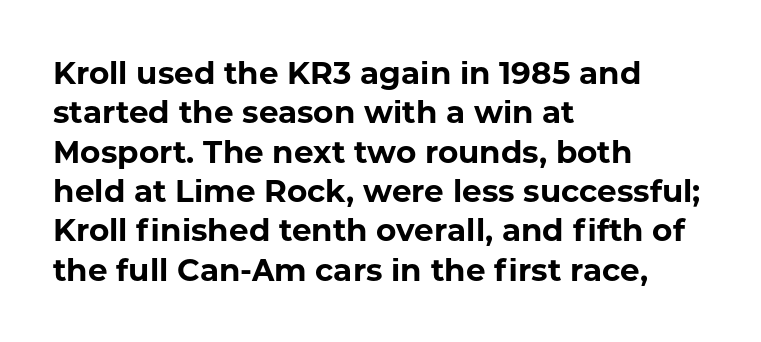
Q: Is the text bold? A: Yes.
Q: Is the text italic (slanted)? A: No, it is upright.
Q: Is the typeface a serif or a sans-serif typeface? A: Sans-serif.
Q: Is the text underlined? A: No.
Q: How is the paragraph aligned? A: Left-aligned.
Q: Is the spacing between letters normal or unusually wide? A: Normal.
Q: Is the spacing between lines tight, normal or loose? A: Normal.
Q: Width (condensed, normal, or wide)? A: Normal.
Q: Stroke contrast? A: Low.
Q: x-height? A: Medium.
Q: Monospaced? A: No.
